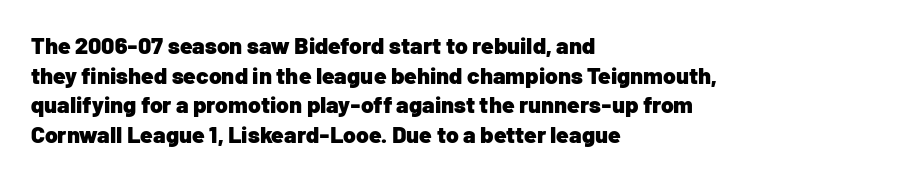
The image shows 23 px bold type, upright; set left-aligned, normal line spacing (1.29x), normal letter spacing, not underlined.
